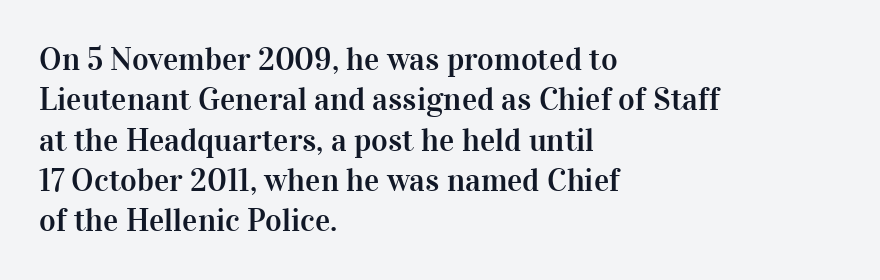
{"serif": "yes", "italic": "no", "width": "normal", "stroke_contrast": "high", "x_height": "medium", "monospaced": "no", "underline": "no", "align": "left", "line_spacing": "normal", "line_spacing_ratio": 1.26, "letter_spacing": "normal", "letter_spacing_em": 0.0, "glyph_px": 32}
